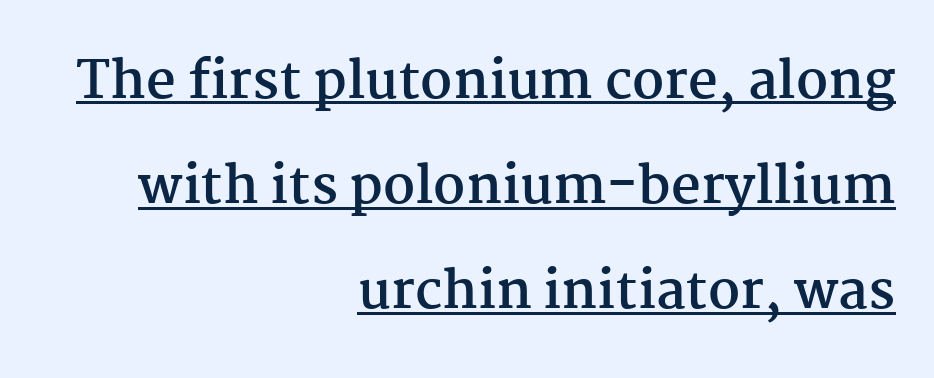
{"serif": "yes", "italic": "no", "bold": "yes", "weight": "semibold", "width": "normal", "stroke_contrast": "medium", "x_height": "medium", "monospaced": "no", "underline": "yes", "align": "right", "line_spacing": "loose", "line_spacing_ratio": 2.02, "letter_spacing": "normal", "letter_spacing_em": 0.0, "glyph_px": 52}
